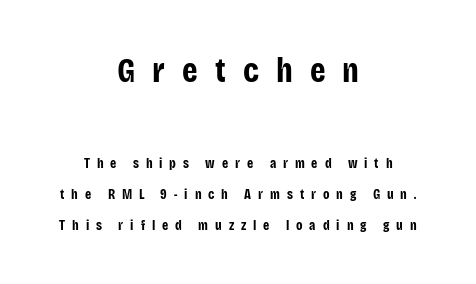
{"serif": "no", "italic": "no", "bold": "yes", "weight": "bold", "width": "condensed", "stroke_contrast": "low", "x_height": "large", "monospaced": "no", "underline": "no", "align": "center", "line_spacing": "loose", "line_spacing_ratio": 2.21, "letter_spacing": "wide", "letter_spacing_em": 0.49, "larger_block": "first", "size_ratio": 2.5, "glyph_px": 35}
